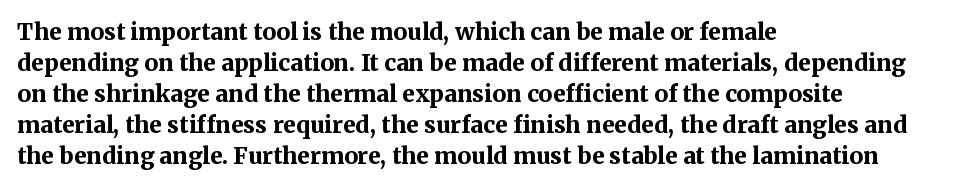
Q: Is the text bold? A: Yes.
Q: Is the text italic (slanted)? A: No, it is upright.
Q: Is the text underlined? A: No.
Q: How is the paragraph aligned? A: Left-aligned.
Q: Is the spacing between letters normal or unusually wide? A: Normal.
Q: Is the spacing between lines tight, normal or loose? A: Normal.
